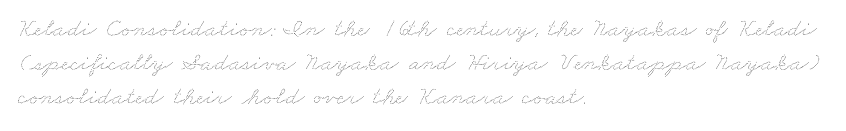
{"bold": "no", "underline": "no", "align": "left", "line_spacing": "normal", "line_spacing_ratio": 1.3, "letter_spacing": "normal", "letter_spacing_em": 0.0, "glyph_px": 26}
